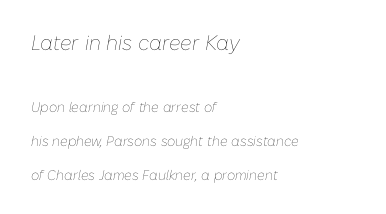
{"italic": "yes", "lean": "right", "slant_degrees": 10, "bold": "no", "underline": "no", "align": "left", "line_spacing": "loose", "line_spacing_ratio": 2.43, "letter_spacing": "normal", "letter_spacing_em": 0.0, "larger_block": "first", "size_ratio": 1.5, "glyph_px": 21}
